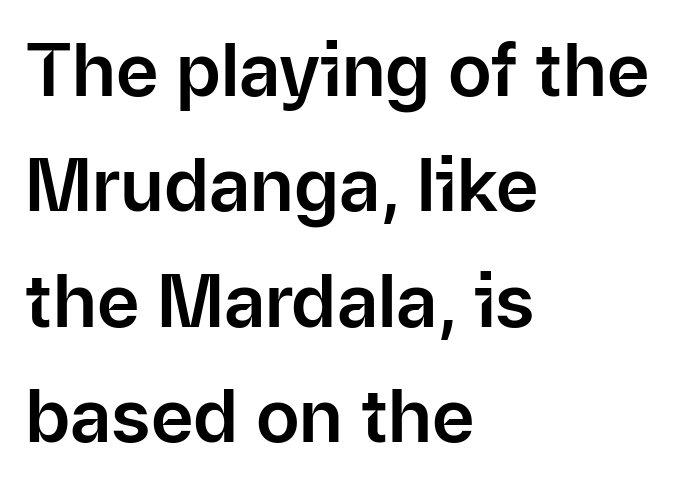
Q: Is the text italic (slanted)? A: No, it is upright.
Q: Is the typeface a serif or a sans-serif typeface? A: Sans-serif.
Q: Is the text underlined? A: No.
Q: How is the paragraph aligned? A: Left-aligned.
Q: Is the spacing between letters normal or unusually wide? A: Normal.
Q: Is the spacing between lines tight, normal or loose? A: Normal.
Q: Width (condensed, normal, or wide)? A: Normal.
Q: Stroke contrast? A: Low.
Q: x-height? A: Medium.
Q: Monospaced? A: No.
